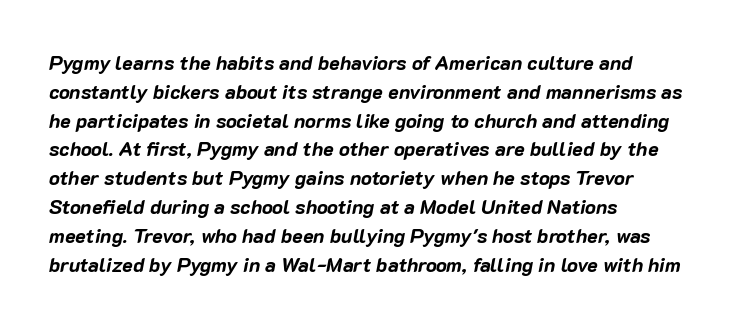
{"italic": "yes", "lean": "right", "slant_degrees": 10, "bold": "yes", "underline": "no", "align": "left", "line_spacing": "normal", "line_spacing_ratio": 1.44, "letter_spacing": "normal", "letter_spacing_em": 0.0, "glyph_px": 20}
